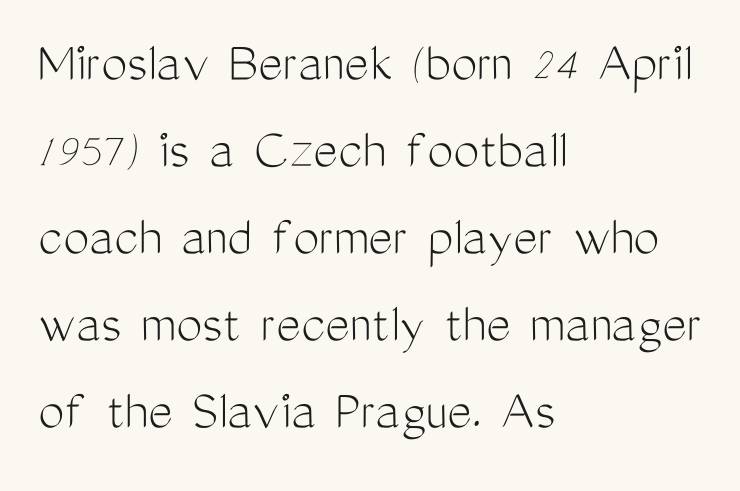
{"serif": "no", "italic": "no", "bold": "no", "weight": "light", "width": "condensed", "stroke_contrast": "medium", "x_height": "medium", "monospaced": "no", "underline": "no", "align": "left", "line_spacing": "normal", "line_spacing_ratio": 1.5, "letter_spacing": "normal", "letter_spacing_em": 0.0, "glyph_px": 58}
